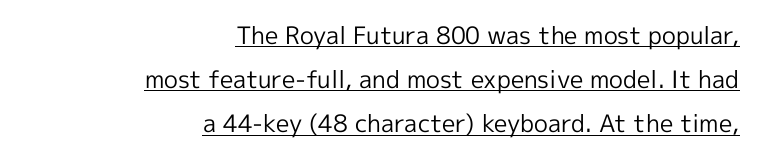
The image shows 24 px text type, upright; set right-aligned, line spacing 1.84x, normal letter spacing, underlined.
